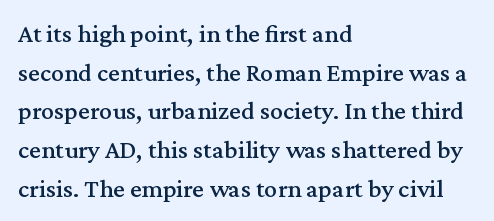
{"italic": "no", "underline": "no", "align": "left", "line_spacing": "normal", "line_spacing_ratio": 1.49, "letter_spacing": "normal", "letter_spacing_em": 0.0, "glyph_px": 26}
